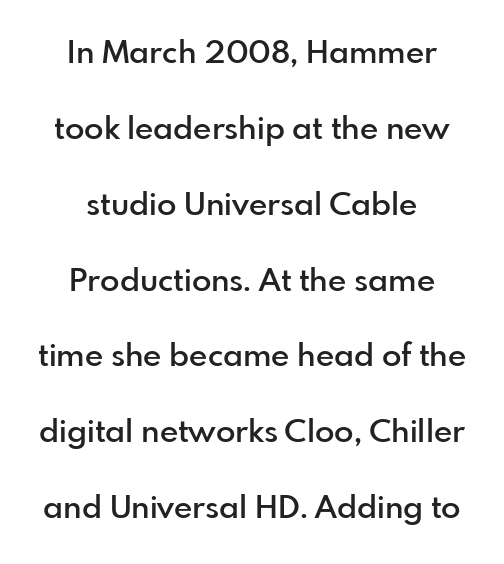
{"serif": "no", "italic": "no", "bold": "semi", "weight": "semibold", "width": "normal", "stroke_contrast": "low", "x_height": "small", "monospaced": "no", "underline": "no", "align": "center", "line_spacing": "loose", "line_spacing_ratio": 2.37, "letter_spacing": "normal", "letter_spacing_em": 0.0, "glyph_px": 32}
